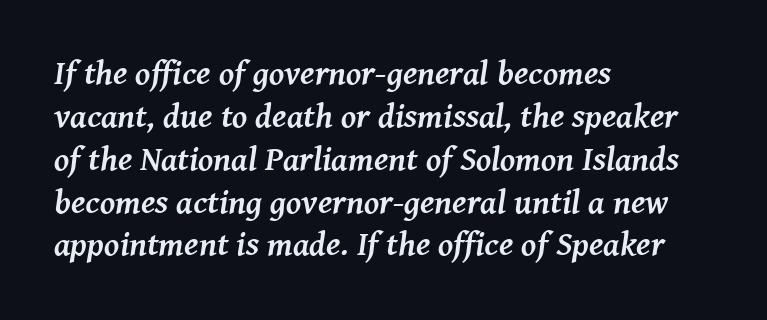
The image shows 34 px semibold serif type, italic (leaning right); set left-aligned, normal line spacing (1.26x), normal letter spacing, not underlined; medium stroke contrast and a medium x-height.
